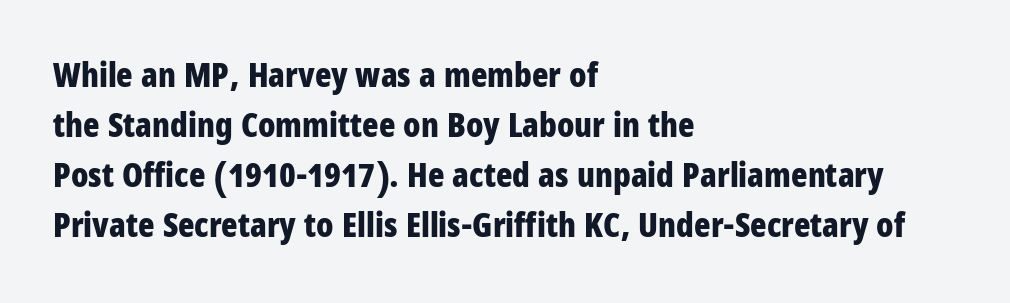
Q: Is the text bold? A: Yes.
Q: Is the text italic (slanted)? A: No, it is upright.
Q: Is the typeface a serif or a sans-serif typeface? A: Sans-serif.
Q: Is the text underlined? A: No.
Q: How is the paragraph aligned? A: Left-aligned.
Q: Is the spacing between letters normal or unusually wide? A: Normal.
Q: Is the spacing between lines tight, normal or loose? A: Normal.
Q: Width (condensed, normal, or wide)? A: Condensed.
Q: Stroke contrast? A: Low.
Q: x-height? A: Large.
Q: Monospaced? A: No.
